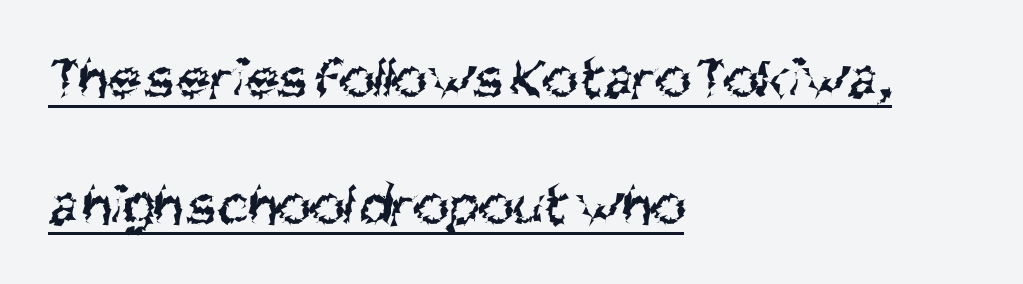
{"serif": "no", "bold": "no", "weight": "regular", "width": "condensed", "stroke_contrast": "medium", "x_height": "large", "monospaced": "no", "underline": "yes", "align": "left", "line_spacing": "loose", "line_spacing_ratio": 2.12, "letter_spacing": "normal", "letter_spacing_em": 0.0, "glyph_px": 60}
